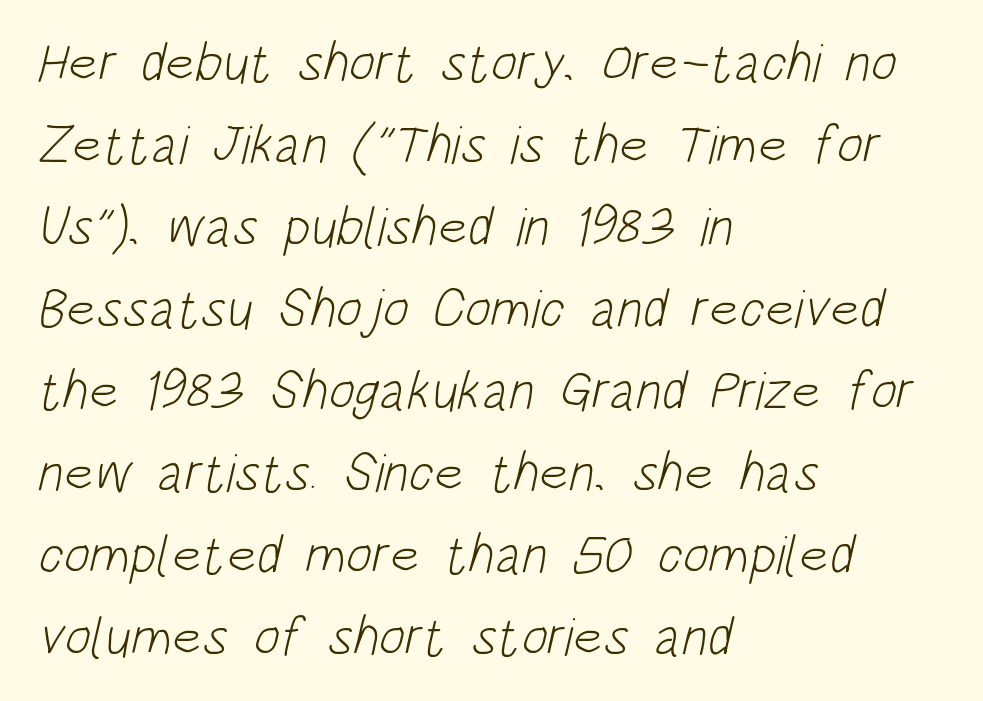
{"serif": "no", "bold": "no", "weight": "light", "width": "condensed", "stroke_contrast": "low", "x_height": "large", "monospaced": "no", "underline": "no", "align": "left", "line_spacing": "normal", "line_spacing_ratio": 1.49, "letter_spacing": "normal", "letter_spacing_em": 0.0, "glyph_px": 55}
